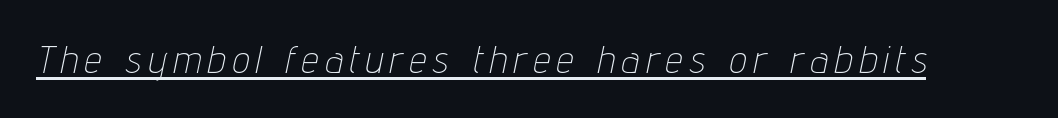
{"italic": "yes", "lean": "right", "slant_degrees": 12, "bold": "no", "weight": "thin", "width": "condensed", "stroke_contrast": "low", "x_height": "medium", "monospaced": "no", "underline": "yes", "glyph_px": 38}
